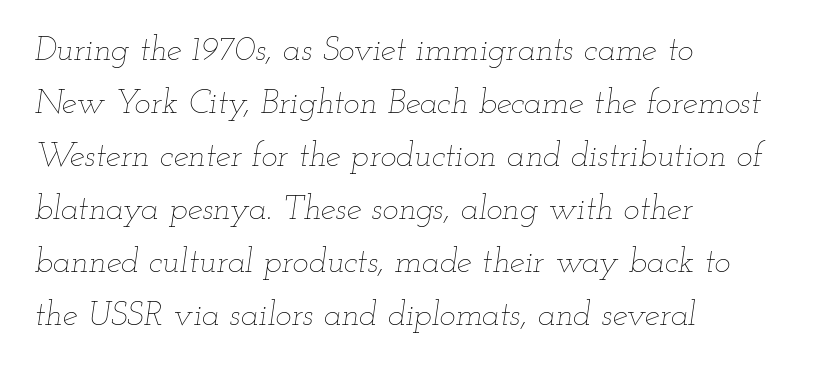
{"italic": "yes", "lean": "right", "slant_degrees": 12, "bold": "no", "weight": "thin", "width": "wide", "stroke_contrast": "low", "x_height": "small", "monospaced": "no", "underline": "no", "align": "left", "line_spacing": "normal", "line_spacing_ratio": 1.56, "letter_spacing": "normal", "letter_spacing_em": 0.0, "glyph_px": 34}
